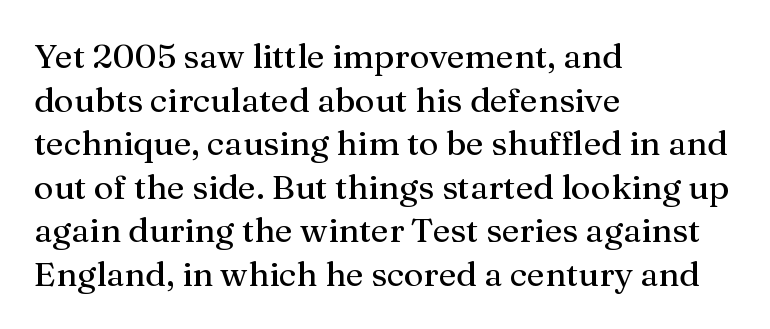
{"serif": "yes", "italic": "no", "width": "normal", "stroke_contrast": "medium", "x_height": "medium", "monospaced": "no", "underline": "no", "align": "left", "line_spacing": "normal", "line_spacing_ratio": 1.28, "letter_spacing": "normal", "letter_spacing_em": 0.0, "glyph_px": 34}
